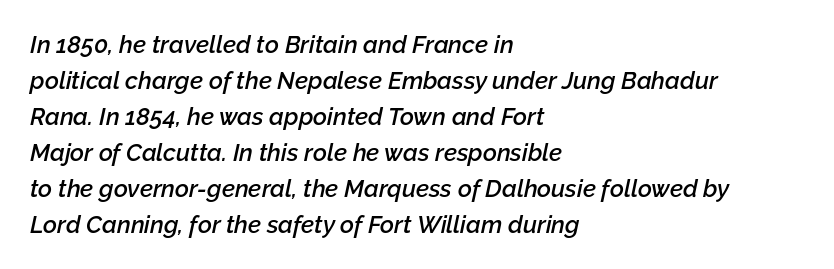
{"italic": "yes", "lean": "right", "slant_degrees": 12, "bold": "semi", "underline": "no", "align": "left", "line_spacing": "normal", "line_spacing_ratio": 1.5, "letter_spacing": "normal", "letter_spacing_em": 0.0, "glyph_px": 24}
